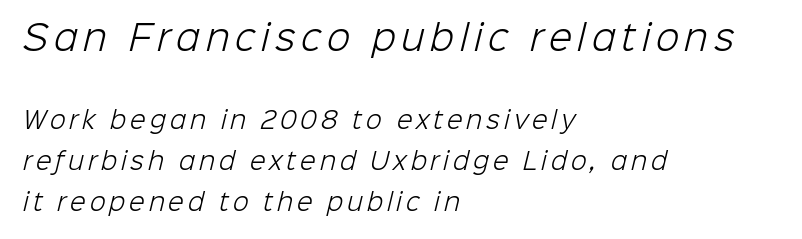
Serif or sans? Sans — the stroke terminals are bare. Only glyphs here, with clear space below each row. These two chunks differ in scale, with the top chunk taking the larger measure. The compositor pushed each line to the left boundary. You could not count columns in this text — the font is proportionally spaced. Weight: regular or lighter.
